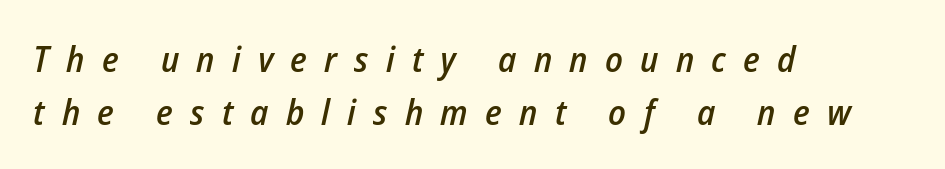
Here the designer chose a conventional face with non-uniform glyph widths. Vertical spacing — default. Underline: absent. The letterforms stand isolated, each surrounded by extra space. A typesetter would mark this as italic.
